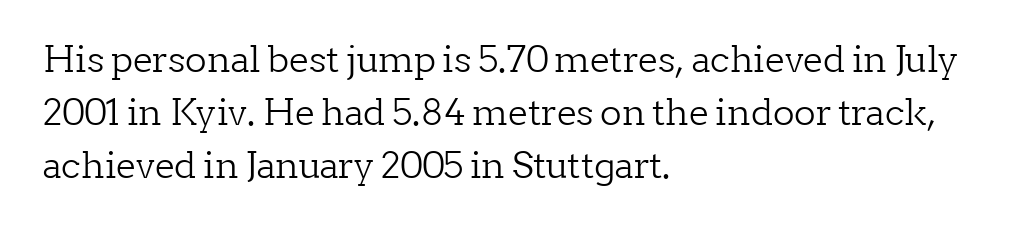
Weight: not bold — regular or lighter. The lettering holds an erect, upright posture throughout. These lines are composed in type with serifs. The gaps between neighbouring characters are ordinary and unremarkable.
